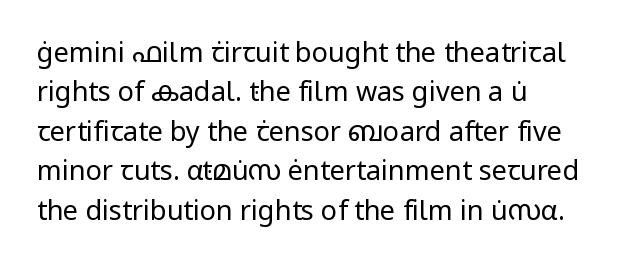
Quick note: not italic, upright. Is the stroke heavy? The answer is a plain regular-or-lighter. The setting favours the left margin, as ordinary paragraphs usually do. Has an underline been added? It has not. Tracking here is standard; glyphs follow each other at the usual distance. Line spacing here is normal.
